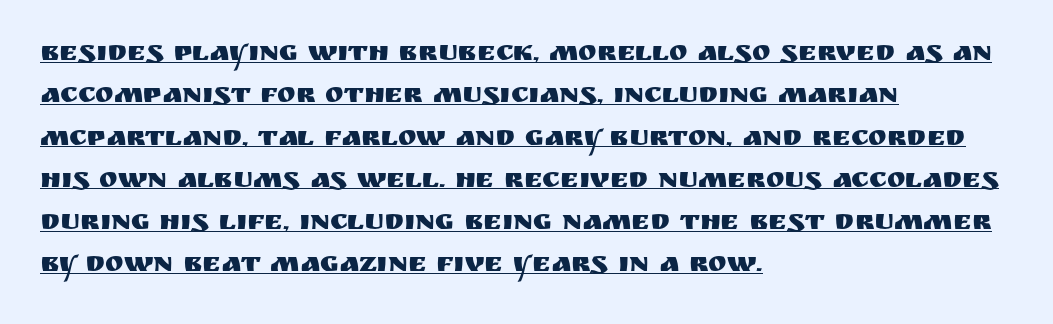
The image shows 28 px sans-serif type, upright; set left-aligned, normal line spacing (1.51x), normal letter spacing, underlined; medium stroke contrast and a large x-height.
